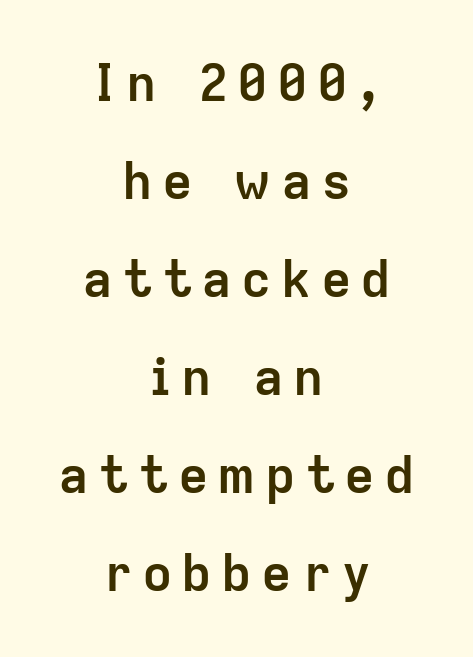
Q: Is the text bold? A: Yes.
Q: Is the text italic (slanted)? A: No, it is upright.
Q: Is the typeface a serif or a sans-serif typeface? A: Sans-serif.
Q: Is the text underlined? A: No.
Q: How is the paragraph aligned? A: Centered.
Q: Is the spacing between lines tight, normal or loose? A: Loose.
Q: Width (condensed, normal, or wide)? A: Normal.
Q: Stroke contrast? A: Low.
Q: x-height? A: Medium.
Q: Monospaced? A: No.
